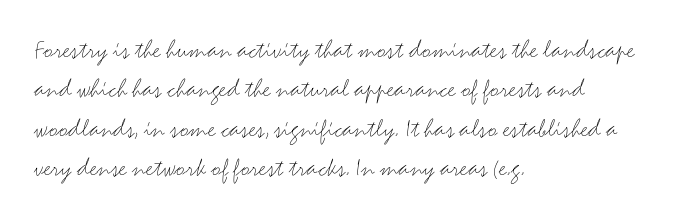
Q: Is the text bold? A: No.
Q: Is the text italic (slanted)? A: Yes.
Q: Is the text underlined? A: No.
Q: How is the paragraph aligned? A: Left-aligned.
Q: Is the spacing between letters normal or unusually wide? A: Normal.
Q: Is the spacing between lines tight, normal or loose? A: Normal.
